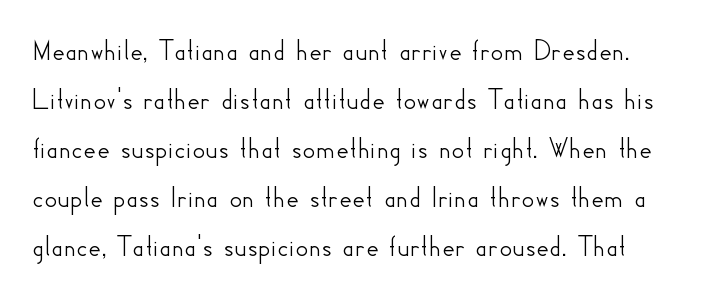
The image shows 31 px sans-serif type, upright; set normal line spacing (1.58x), normal letter spacing, not underlined; low stroke contrast and a small x-height.
